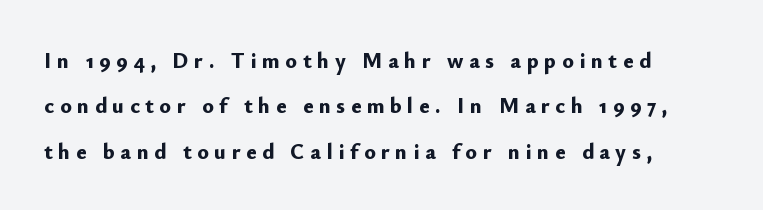
{"italic": "no", "bold": "yes", "underline": "no", "align": "left", "line_spacing": "loose", "line_spacing_ratio": 2.06, "letter_spacing": "wide", "letter_spacing_em": 0.25, "glyph_px": 22}
